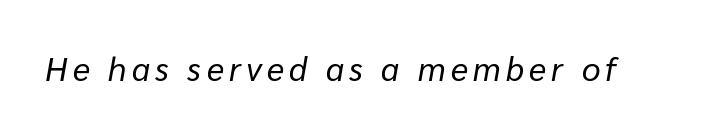
The image shows 33 px regular-weight type, italic (leaning right); set not underlined; low stroke contrast and a medium x-height.
